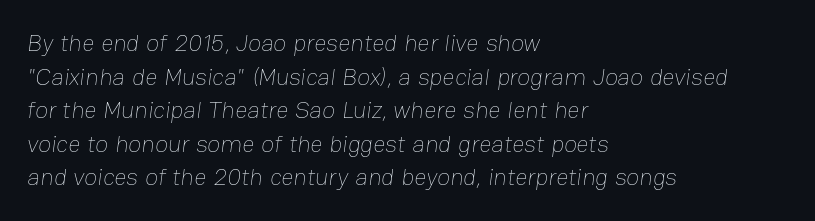
Q: Is the text bold? A: No.
Q: Is the text underlined? A: No.
Q: How is the paragraph aligned? A: Left-aligned.
Q: Is the spacing between letters normal or unusually wide? A: Normal.
Q: Is the spacing between lines tight, normal or loose? A: Normal.
